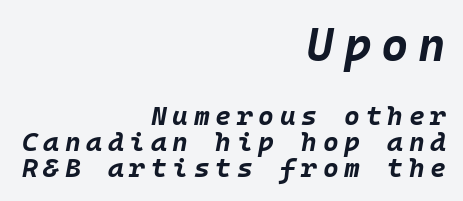
Q: Is the text bold? A: Yes.
Q: Is the text italic (slanted)? A: Yes, it leans right by about 10 degrees.
Q: Is the text underlined? A: No.
Q: How is the paragraph aligned? A: Right-aligned.
Q: Is the spacing between letters normal or unusually wide? A: Unusually wide.
Q: Is the spacing between lines tight, normal or loose? A: Tight.
Q: Which block of text is set in a larger size, the first (top) or the second (bottom)? A: The first (top) one.
Q: Width (condensed, normal, or wide)? A: Normal.
Q: Stroke contrast? A: Low.
Q: x-height? A: Large.
Q: Monospaced? A: Yes.
